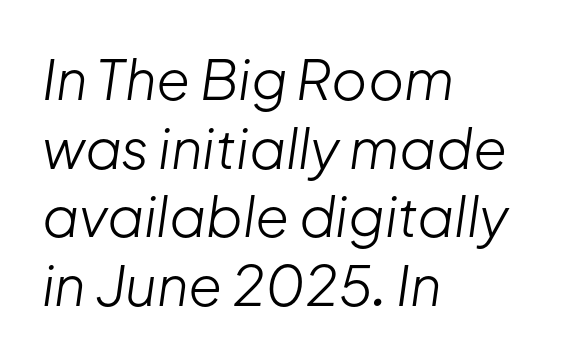
Q: Is the text bold? A: No.
Q: Is the text italic (slanted)? A: Yes, it leans right by about 8 degrees.
Q: Is the text underlined? A: No.
Q: How is the paragraph aligned? A: Left-aligned.
Q: Is the spacing between letters normal or unusually wide? A: Normal.
Q: Is the spacing between lines tight, normal or loose? A: Normal.
Q: Width (condensed, normal, or wide)? A: Normal.
Q: Stroke contrast? A: Low.
Q: x-height? A: Medium.
Q: Monospaced? A: No.
